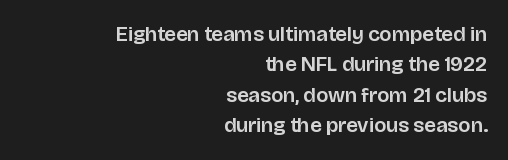
The image shows 21 px text type, upright; set right-aligned, normal line spacing (1.45x), normal letter spacing, not underlined.
